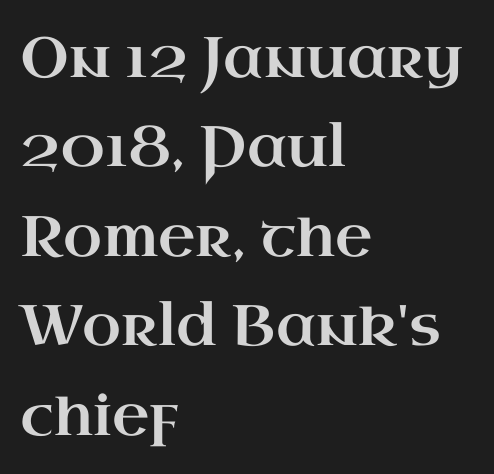
Reading down the block, your eye returns to a fixed left position each line. Characters follow at the spacing the type designer built in. The lettering holds an erect, upright posture throughout. Spacing verdict: proportional, widths tailored to each character.
